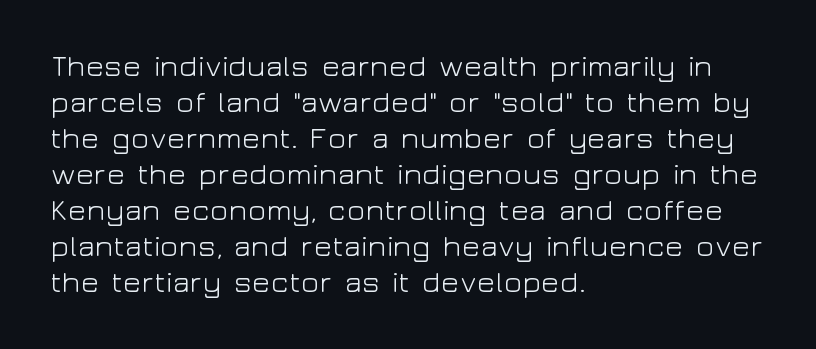
Q: Is the text bold? A: No.
Q: Is the text italic (slanted)? A: No, it is upright.
Q: Is the typeface a serif or a sans-serif typeface? A: Sans-serif.
Q: Is the text underlined? A: No.
Q: How is the paragraph aligned? A: Left-aligned.
Q: Is the spacing between letters normal or unusually wide? A: Normal.
Q: Width (condensed, normal, or wide)? A: Wide.
Q: Stroke contrast? A: Low.
Q: x-height? A: Medium.
Q: Monospaced? A: No.
